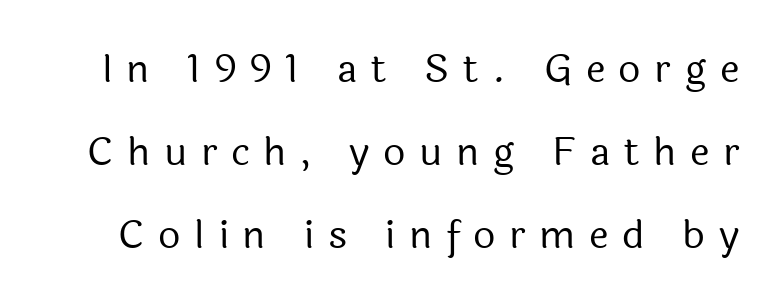
Q: Is the text bold? A: No.
Q: Is the text italic (slanted)? A: No, it is upright.
Q: Is the typeface a serif or a sans-serif typeface? A: Sans-serif.
Q: Is the text underlined? A: No.
Q: Is the spacing between letters normal or unusually wide? A: Unusually wide.
Q: Is the spacing between lines tight, normal or loose? A: Loose.
Q: Width (condensed, normal, or wide)? A: Normal.
Q: x-height? A: Medium.
Q: Monospaced? A: No.
